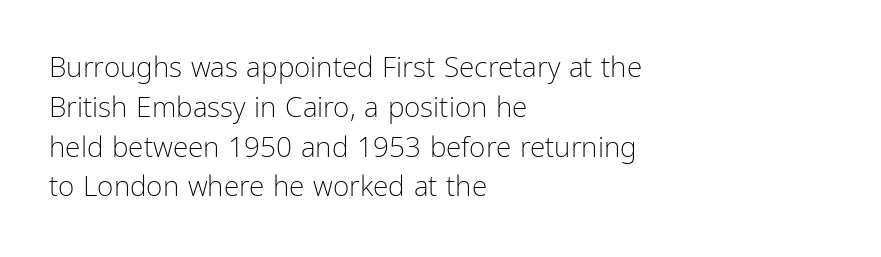
{"serif": "no", "italic": "no", "bold": "no", "weight": "light", "width": "condensed", "stroke_contrast": "low", "x_height": "medium", "monospaced": "no", "underline": "no", "align": "left", "line_spacing": "normal", "line_spacing_ratio": 1.42, "letter_spacing": "normal", "letter_spacing_em": 0.0, "glyph_px": 28}
